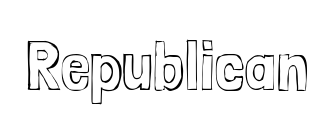
Words appear dense and cohesive because spacing is normal. Lines of text with bare space underneath. The type sits square on the baseline with zero lean. Proportional: the letters do not fall into vertical columns.
